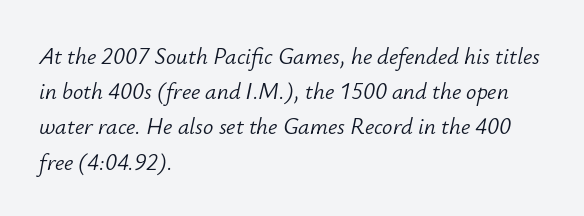
Stems here are at most as thick as an everyday book face. Evenly set lines give the paragraph a standard silhouette. The text block is weighted toward the left margin, trailing off unevenly rightward. The space beneath each line is pristine and unruled. The axis of the letterforms is tilted away from vertical.
